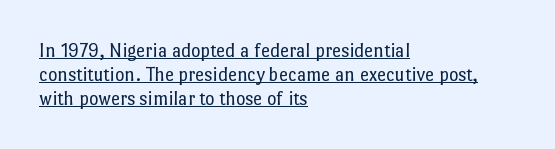
Stems here are at most as thick as an everyday book face. A rule runs beneath these lines of type. Left-aligned paragraph, ragged on the right. The passage shown has conventional tracking throughout. No italicization has been applied; the sample stays upright.
